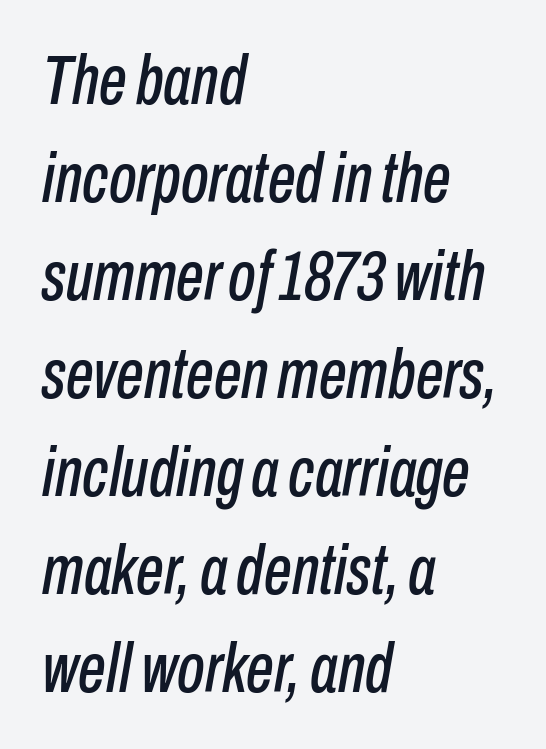
{"italic": "yes", "lean": "right", "slant_degrees": 10, "width": "condensed", "stroke_contrast": "low", "x_height": "medium", "monospaced": "no", "underline": "no", "align": "left", "line_spacing": "normal", "line_spacing_ratio": 1.4, "letter_spacing": "normal", "letter_spacing_em": 0.0, "glyph_px": 70}
